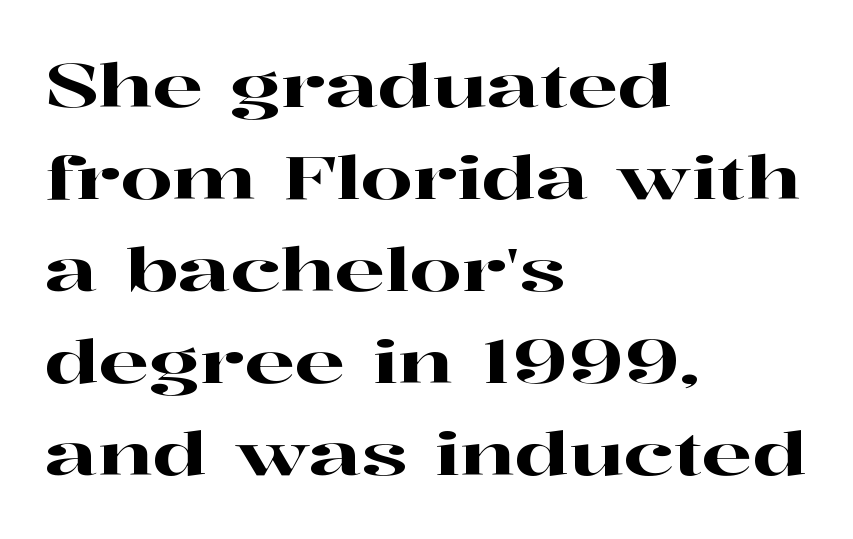
A typesetter would call this leading conventional body-copy spacing. Do the characters align in a grid? No, the font is proportional. Honestly, the letter spacing is just normal — you wouldn't notice it. A bare baseline throughout the passage. Notice how the stems are strictly vertical — no italics here. The rendering shows small feet on the letterforms — a serif design.
